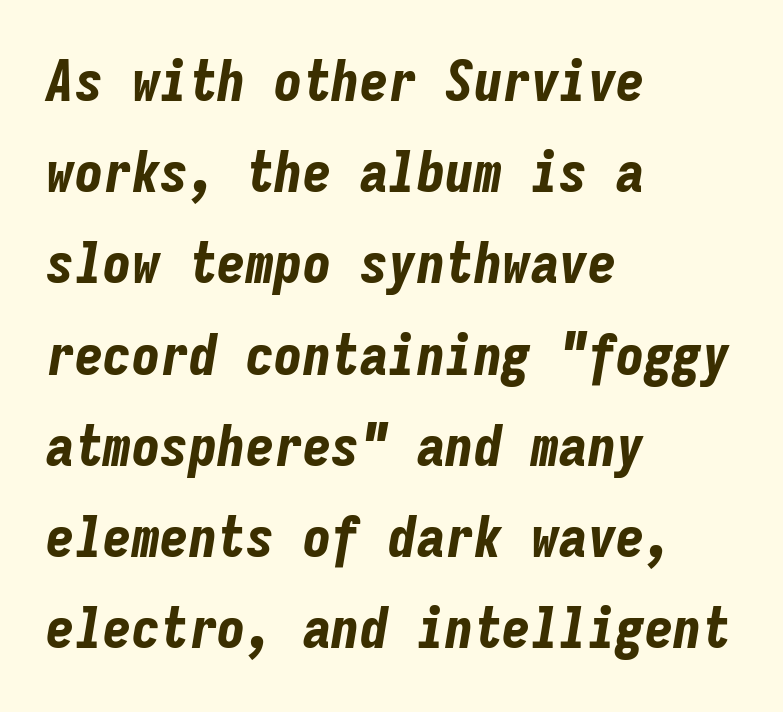
Nobody touched the tracking dial on this one. The face used here has the dense, thick strokes of a bold. The specimen omits any rule beneath the text block's lines. The lines sit at an ordinary, default distance from one another.
